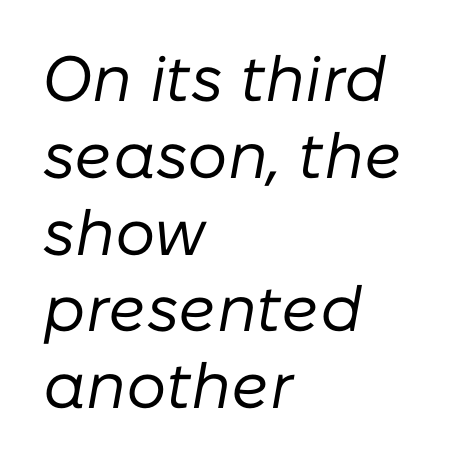
Q: Is the text bold? A: No.
Q: Is the text italic (slanted)? A: Yes, it leans right by about 10 degrees.
Q: Is the text underlined? A: No.
Q: How is the paragraph aligned? A: Left-aligned.
Q: Is the spacing between letters normal or unusually wide? A: Normal.
Q: Width (condensed, normal, or wide)? A: Normal.
Q: Stroke contrast? A: Low.
Q: x-height? A: Medium.
Q: Monospaced? A: No.
